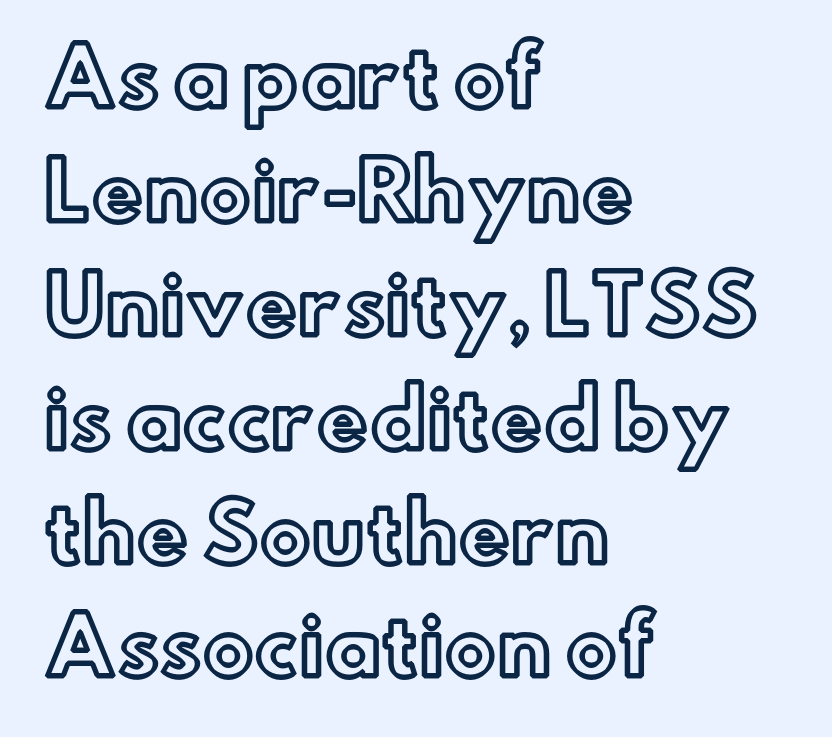
The image shows 78 px text type, upright; set left-aligned, normal line spacing (1.46x), normal letter spacing, not underlined; a small x-height.
